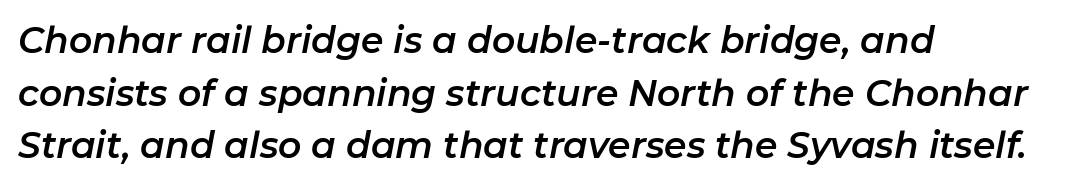
{"italic": "yes", "lean": "right", "slant_degrees": 11, "width": "normal", "stroke_contrast": "low", "x_height": "medium", "monospaced": "no", "underline": "no", "align": "left", "line_spacing": "normal", "line_spacing_ratio": 1.46, "letter_spacing": "normal", "letter_spacing_em": 0.0, "glyph_px": 36}
